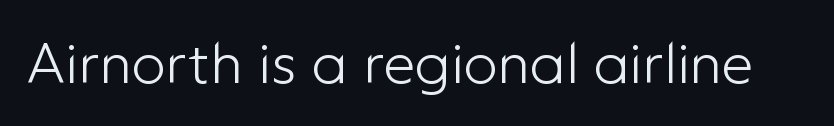
Q: Is the text bold? A: No.
Q: Is the text italic (slanted)? A: No, it is upright.
Q: Is the typeface a serif or a sans-serif typeface? A: Sans-serif.
Q: Is the text underlined? A: No.
Q: Is the spacing between letters normal or unusually wide? A: Normal.
Q: Width (condensed, normal, or wide)? A: Normal.
Q: Stroke contrast? A: Low.
Q: x-height? A: Medium.
Q: Monospaced? A: No.
